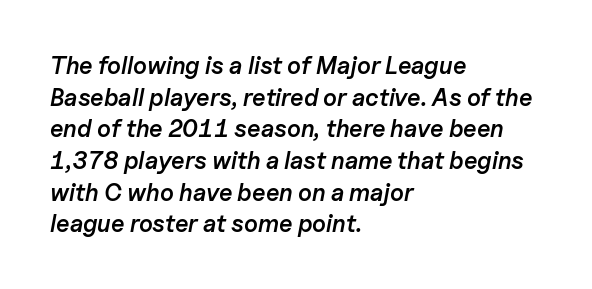
{"italic": "yes", "lean": "right", "slant_degrees": 11, "bold": "semi", "underline": "no", "align": "left", "line_spacing": "normal", "line_spacing_ratio": 1.32, "letter_spacing": "normal", "letter_spacing_em": 0.0, "glyph_px": 24}
